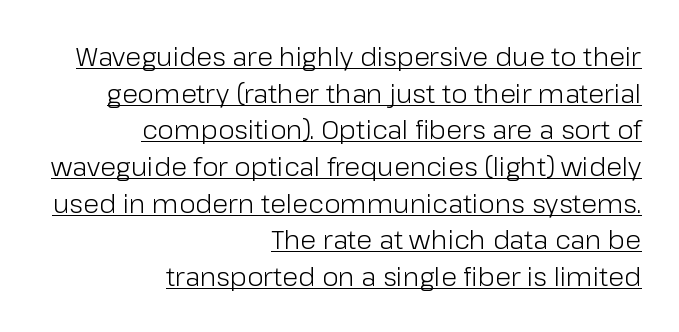
The image shows 26 px text type, upright; set right-aligned, normal line spacing (1.41x), normal letter spacing, underlined.
